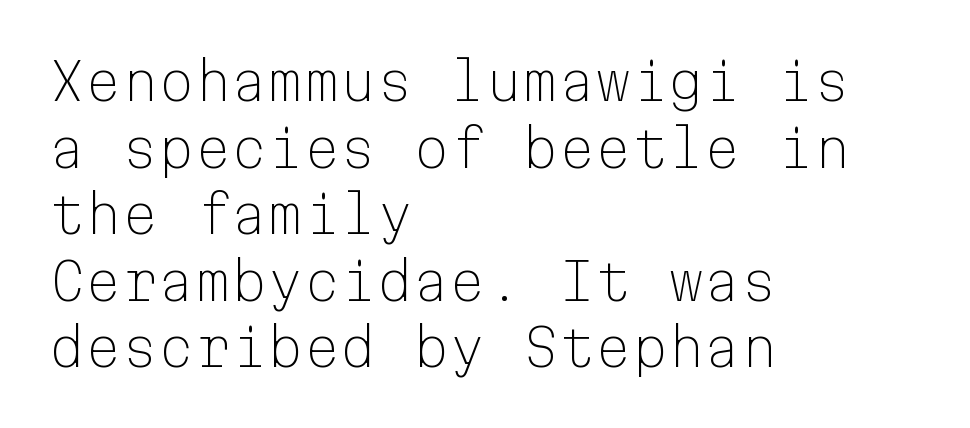
Q: Is the text bold? A: No.
Q: Is the text italic (slanted)? A: No, it is upright.
Q: Is the typeface a serif or a sans-serif typeface? A: Sans-serif.
Q: Is the text underlined? A: No.
Q: How is the paragraph aligned? A: Left-aligned.
Q: Is the spacing between letters normal or unusually wide? A: Normal.
Q: Is the spacing between lines tight, normal or loose? A: Normal.
Q: Width (condensed, normal, or wide)? A: Normal.
Q: Stroke contrast? A: Low.
Q: x-height? A: Medium.
Q: Monospaced? A: Yes.
